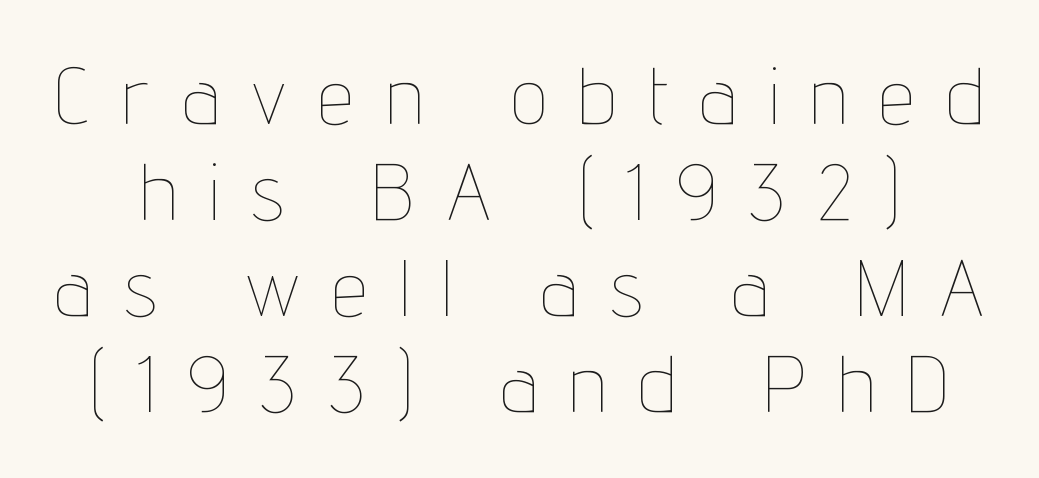
Q: Is the text bold? A: No.
Q: Is the text italic (slanted)? A: No, it is upright.
Q: Is the text underlined? A: No.
Q: Is the spacing between letters normal or unusually wide? A: Unusually wide.
Q: Width (condensed, normal, or wide)? A: Condensed.
Q: Stroke contrast? A: Low.
Q: x-height? A: Medium.
Q: Monospaced? A: No.
